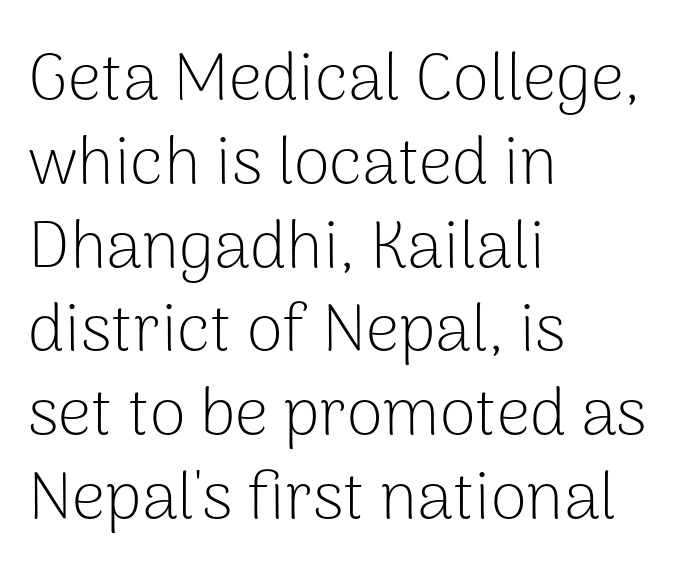
The image shows 66 px light sans-serif type, upright; set left-aligned, normal line spacing (1.27x), normal letter spacing, not underlined; low stroke contrast and a medium x-height.
